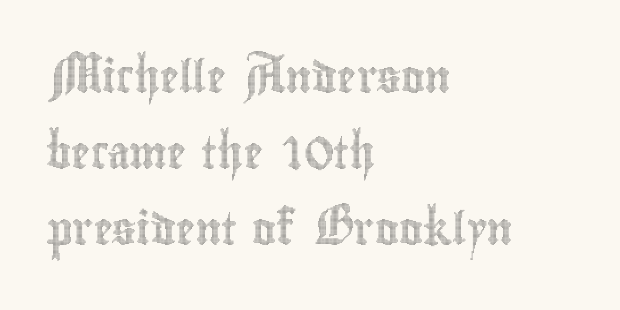
The image shows 32 px condensed type, upright; set left-aligned, loose line spacing (2.38x), normal letter spacing, not underlined; a small x-height.
